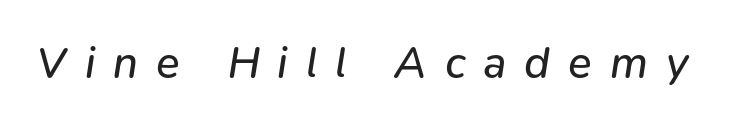
The image shows 44 px regular-weight type, italic (leaning right); set unusually wide letter spacing (+0.41 em), not underlined; low stroke contrast and a medium x-height.
